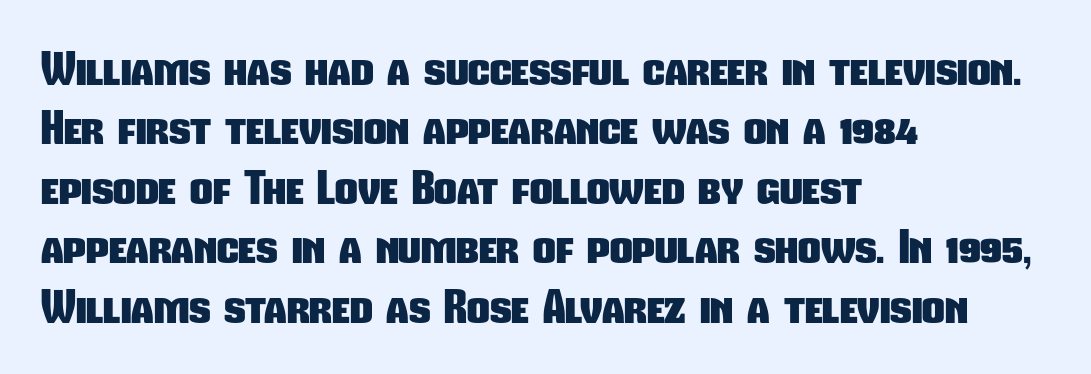
The image shows 44 px heavy, condensed sans-serif type; set left-aligned, normal line spacing (1.35x), normal letter spacing, not underlined; low stroke contrast and a medium x-height.
